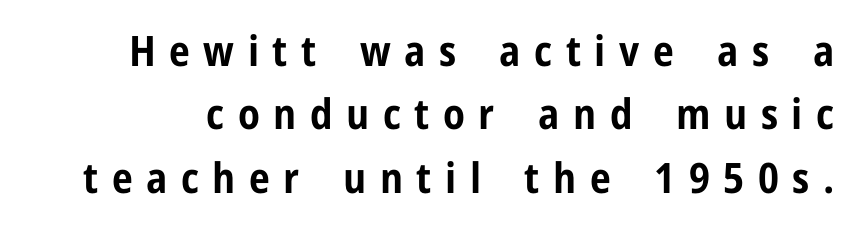
The image shows 42 px bold, condensed sans-serif type, upright; set normal line spacing (1.51x), unusually wide letter spacing (+0.32 em), not underlined; low stroke contrast and a medium x-height.
